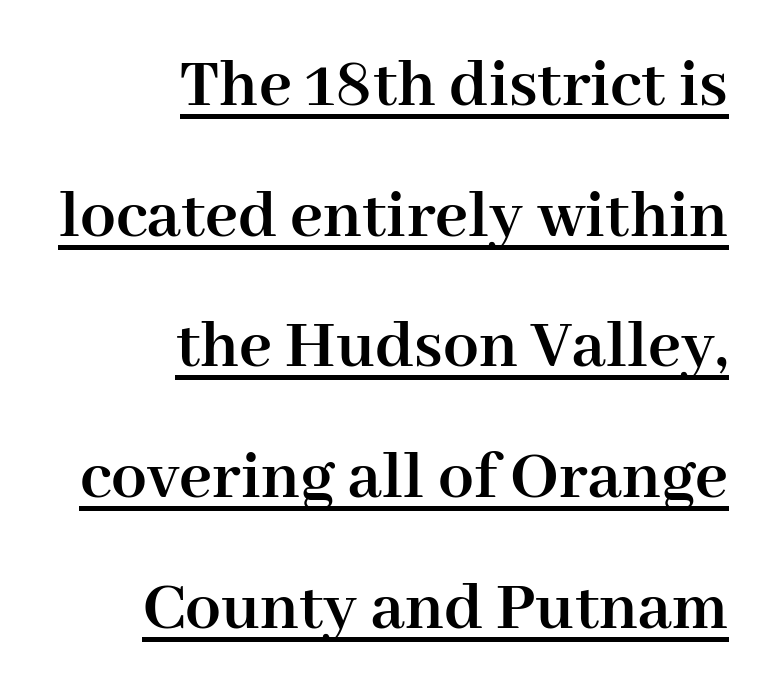
The image shows 71 px semibold serif type, upright; set right-aligned, line spacing 1.84x, normal letter spacing, underlined; high stroke contrast and a medium x-height.
